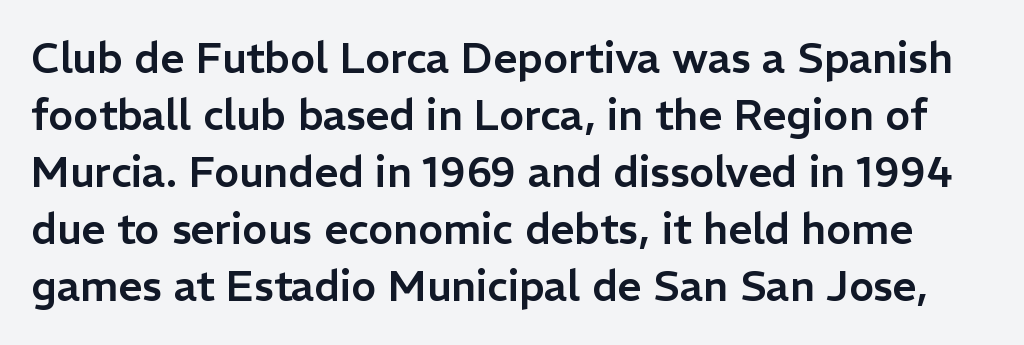
The image shows 42 px sans-serif type, upright; set normal line spacing (1.36x), normal letter spacing, not underlined; low stroke contrast and a medium x-height.
